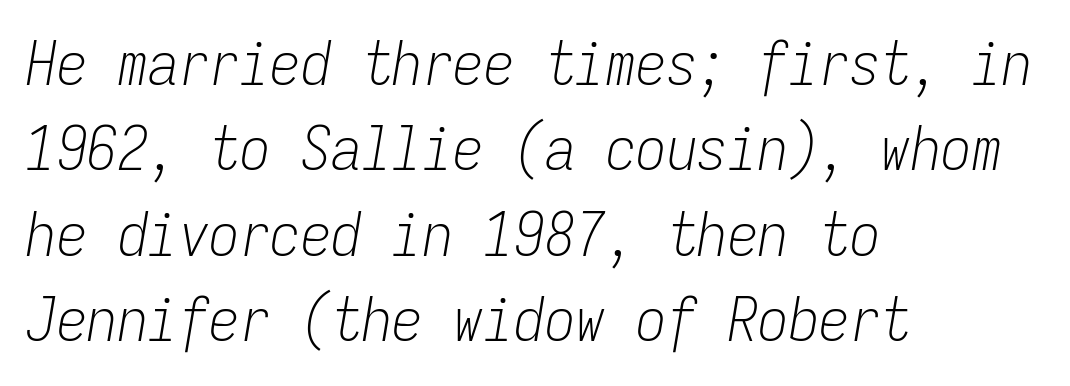
Q: Is the text bold? A: No.
Q: Is the text italic (slanted)? A: Yes, it leans right by about 9 degrees.
Q: Is the text underlined? A: No.
Q: How is the paragraph aligned? A: Left-aligned.
Q: Is the spacing between letters normal or unusually wide? A: Normal.
Q: Is the spacing between lines tight, normal or loose? A: Normal.
Q: Width (condensed, normal, or wide)? A: Condensed.
Q: Stroke contrast? A: Low.
Q: x-height? A: Medium.
Q: Monospaced? A: Yes.
